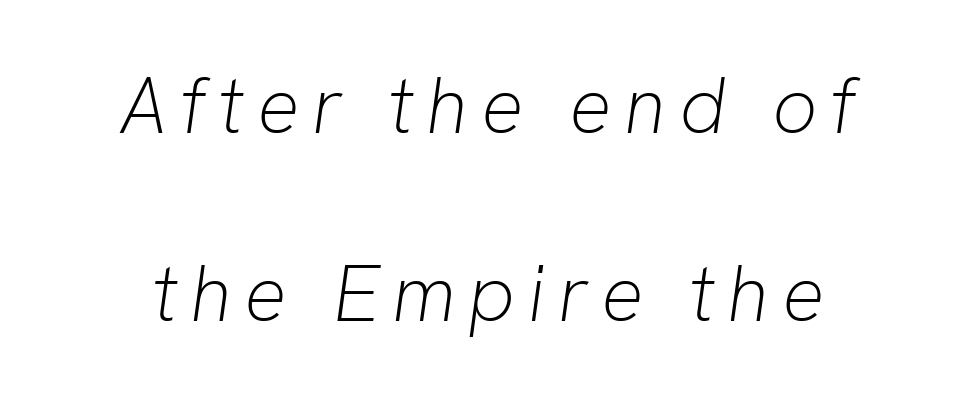
Q: Is the text bold? A: No.
Q: Is the text italic (slanted)? A: Yes, it leans right by about 8 degrees.
Q: Is the text underlined? A: No.
Q: How is the paragraph aligned? A: Centered.
Q: Is the spacing between lines tight, normal or loose? A: Loose.
Q: Width (condensed, normal, or wide)? A: Normal.
Q: Stroke contrast? A: Low.
Q: x-height? A: Medium.
Q: Monospaced? A: No.
